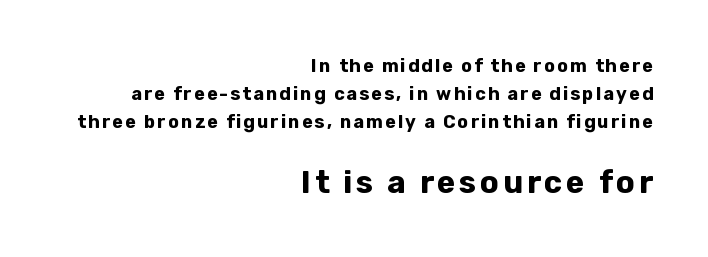
Q: Is the text bold? A: Yes.
Q: Is the text italic (slanted)? A: No, it is upright.
Q: Is the typeface a serif or a sans-serif typeface? A: Sans-serif.
Q: Is the text underlined? A: No.
Q: How is the paragraph aligned? A: Right-aligned.
Q: Is the spacing between lines tight, normal or loose? A: Normal.
Q: Which block of text is set in a larger size, the first (top) or the second (bottom)? A: The second (bottom) one.
Q: Width (condensed, normal, or wide)? A: Normal.
Q: Stroke contrast? A: Low.
Q: x-height? A: Medium.
Q: Monospaced? A: No.
